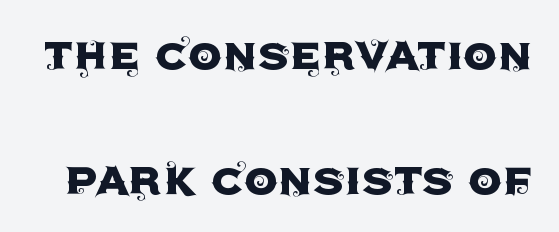
Q: Is the text italic (slanted)? A: No, it is upright.
Q: Is the typeface a serif or a sans-serif typeface? A: Sans-serif.
Q: Is the text underlined? A: No.
Q: Is the spacing between letters normal or unusually wide? A: Normal.
Q: Is the spacing between lines tight, normal or loose? A: Loose.
Q: Width (condensed, normal, or wide)? A: Normal.
Q: x-height? A: Large.
Q: Monospaced? A: No.
